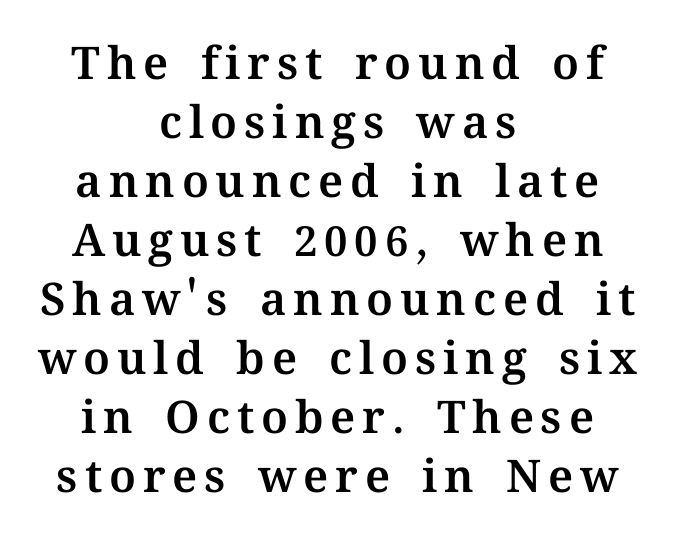
The image shows 45 px text type, upright; set centered, normal line spacing (1.31x), not underlined; medium stroke contrast and a medium x-height.
